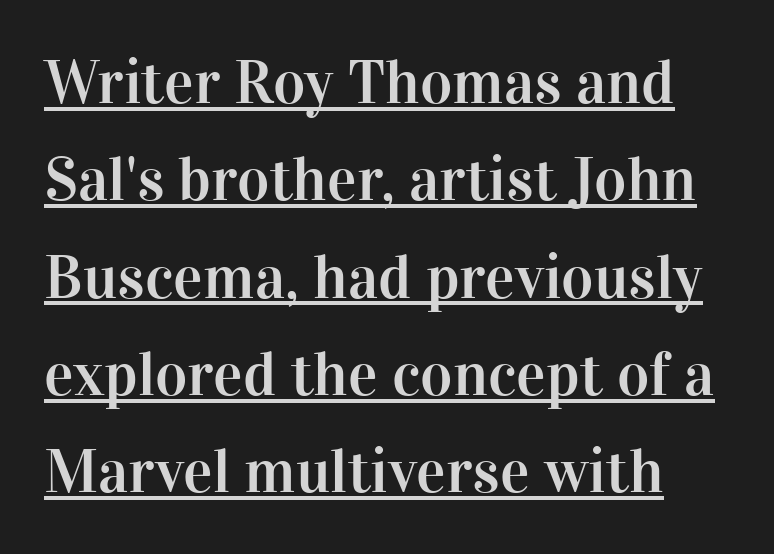
The image shows 62 px serif type, upright; set normal line spacing (1.57x), normal letter spacing, underlined; high stroke contrast and a medium x-height.
